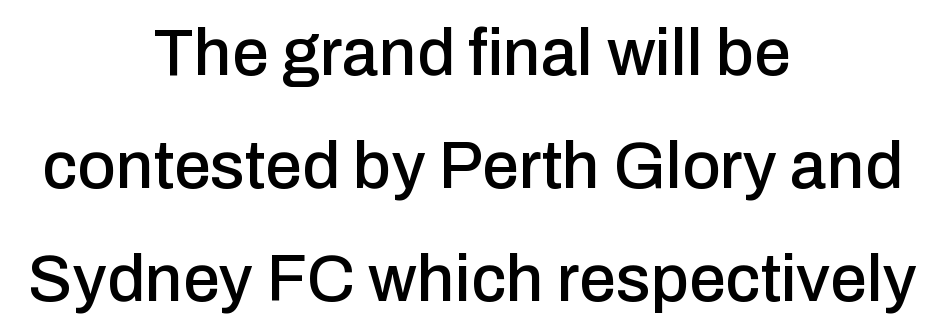
{"serif": "no", "italic": "no", "width": "normal", "stroke_contrast": "low", "x_height": "medium", "monospaced": "no", "underline": "no", "align": "center", "line_spacing_ratio": 1.71, "letter_spacing": "normal", "letter_spacing_em": 0.0, "glyph_px": 66}
